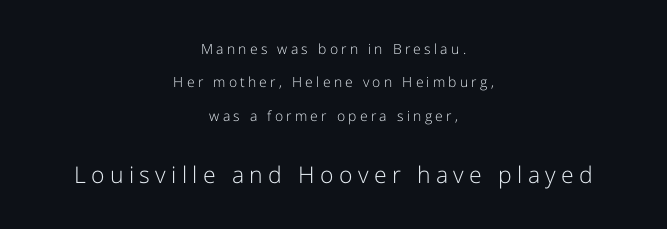
{"italic": "no", "bold": "no", "underline": "no", "align": "center", "line_spacing": "loose", "line_spacing_ratio": 2.39, "letter_spacing": "wide", "letter_spacing_em": 0.23, "larger_block": "second", "size_ratio": 1.64, "glyph_px": 23}
